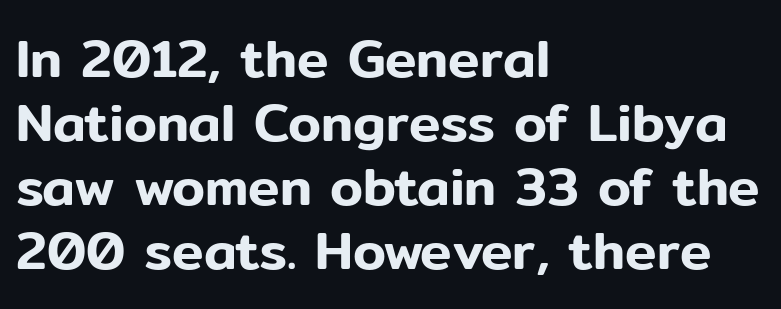
The image shows 53 px sans-serif type, upright; set left-aligned, line spacing 1.21x, normal letter spacing, not underlined; low stroke contrast and a medium x-height.
